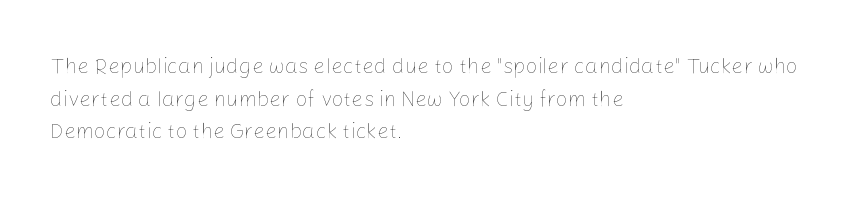
The axis of the letterforms is exactly vertical. Here the glyphs are tracked normally, forming tight word shapes. Descenders hang freely into open space. Line beginnings align vertically; line endings do not. The rows are spaced the way most documents space them.
